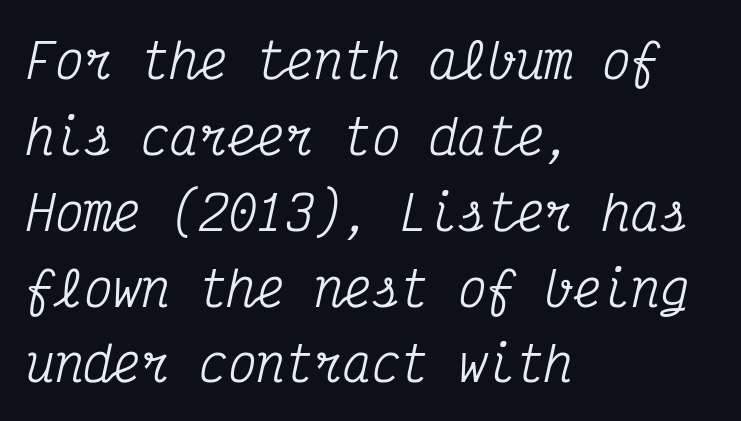
Alignment: flush left. Is this a fixed-width face? Yes — each glyph sits in an identical cell. Characters follow at the spacing the type designer built in. The font's italic variant was chosen for this text. The designer left line spacing at the default. This sample uses a serif face.
